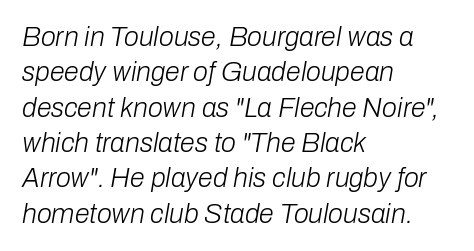
Q: Is the text bold? A: No.
Q: Is the text italic (slanted)? A: Yes, it leans right by about 10 degrees.
Q: Is the text underlined? A: No.
Q: How is the paragraph aligned? A: Left-aligned.
Q: Is the spacing between letters normal or unusually wide? A: Normal.
Q: Is the spacing between lines tight, normal or loose? A: Normal.
